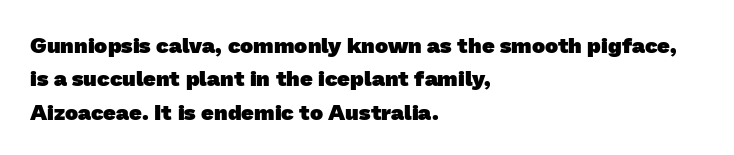
The image shows 22 px bold type; set left-aligned, normal line spacing (1.52x), normal letter spacing, not underlined.
